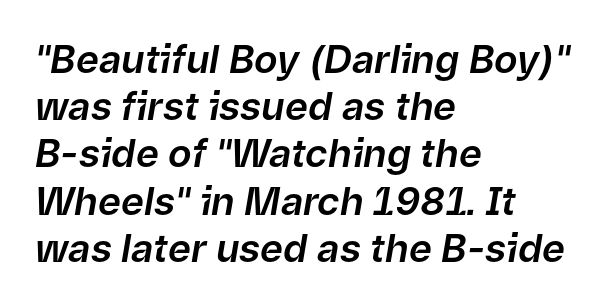
The image shows 39 px text type, italic (leaning right); set left-aligned, line spacing 1.21x, normal letter spacing, not underlined; low stroke contrast and a medium x-height.
